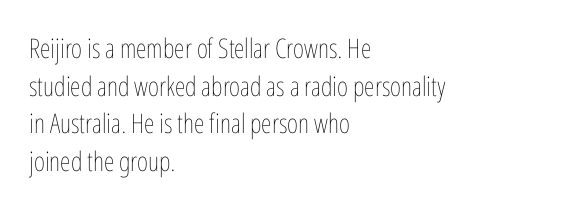
The image shows 27 px text type, upright; set left-aligned, normal line spacing (1.39x), normal letter spacing, not underlined.
